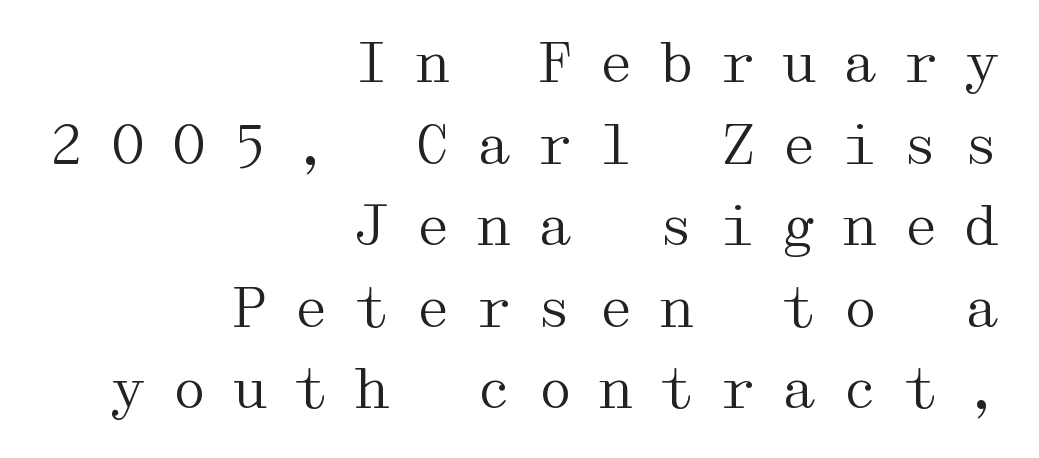
Q: Is the text bold? A: No.
Q: Is the text italic (slanted)? A: No, it is upright.
Q: Is the typeface a serif or a sans-serif typeface? A: Serif.
Q: Is the text underlined? A: No.
Q: How is the paragraph aligned? A: Right-aligned.
Q: Is the spacing between letters normal or unusually wide? A: Unusually wide.
Q: Is the spacing between lines tight, normal or loose? A: Normal.
Q: Width (condensed, normal, or wide)? A: Wide.
Q: Stroke contrast? A: Medium.
Q: x-height? A: Medium.
